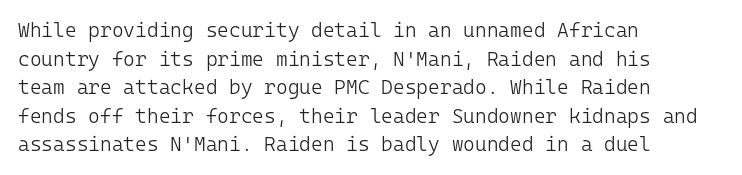
{"italic": "no", "bold": "no", "underline": "no", "align": "left", "line_spacing": "normal", "line_spacing_ratio": 1.43, "letter_spacing": "normal", "letter_spacing_em": 0.0, "glyph_px": 20}
